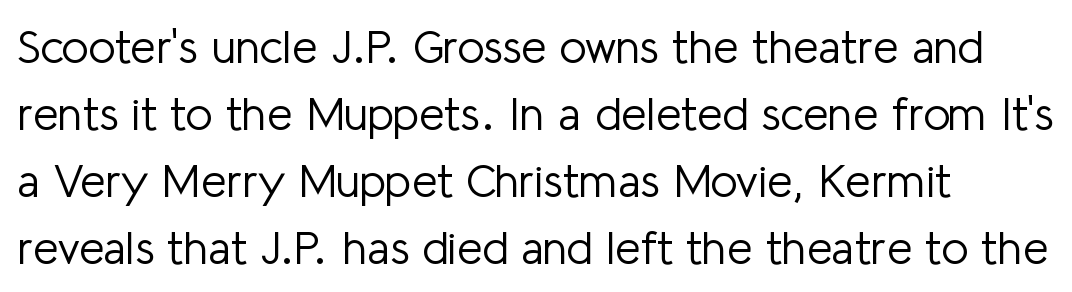
The image shows 46 px light sans-serif type, upright; set left-aligned, normal line spacing (1.46x), normal letter spacing, not underlined; low stroke contrast and a medium x-height.
